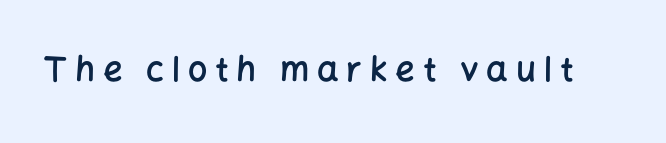
{"serif": "no", "italic": "no", "bold": "semi", "weight": "semibold", "width": "normal", "stroke_contrast": "low", "x_height": "medium", "monospaced": "no", "underline": "no", "letter_spacing": "wide", "letter_spacing_em": 0.23, "glyph_px": 34}
